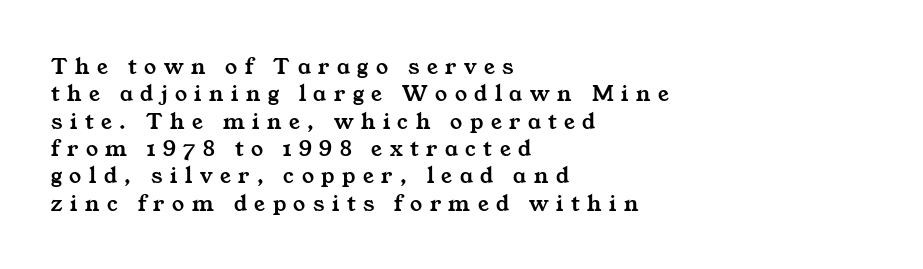
Q: Is the text underlined? A: No.
Q: How is the paragraph aligned? A: Left-aligned.
Q: Is the spacing between letters normal or unusually wide? A: Unusually wide.
Q: Is the spacing between lines tight, normal or loose? A: Tight.
